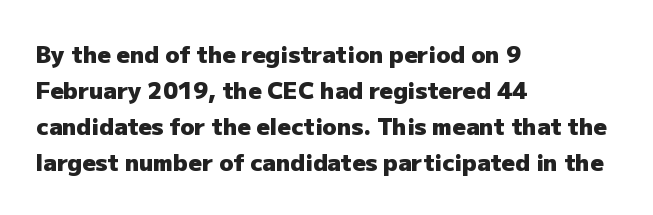
The image shows 23 px bold type, upright; set left-aligned, normal line spacing (1.57x), normal letter spacing, not underlined.
